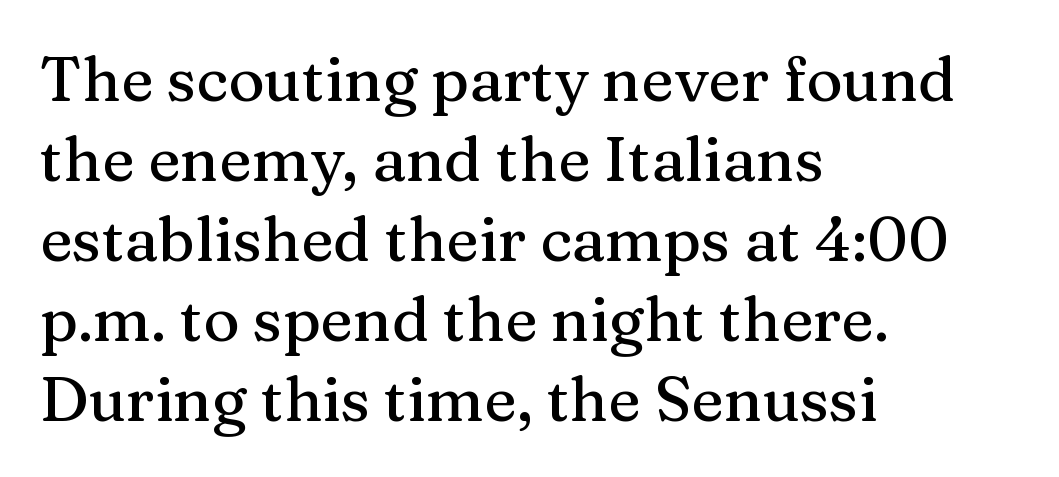
{"serif": "yes", "italic": "no", "width": "normal", "stroke_contrast": "medium", "x_height": "medium", "monospaced": "no", "underline": "no", "align": "left", "line_spacing": "normal", "line_spacing_ratio": 1.29, "letter_spacing": "normal", "letter_spacing_em": 0.0, "glyph_px": 62}
